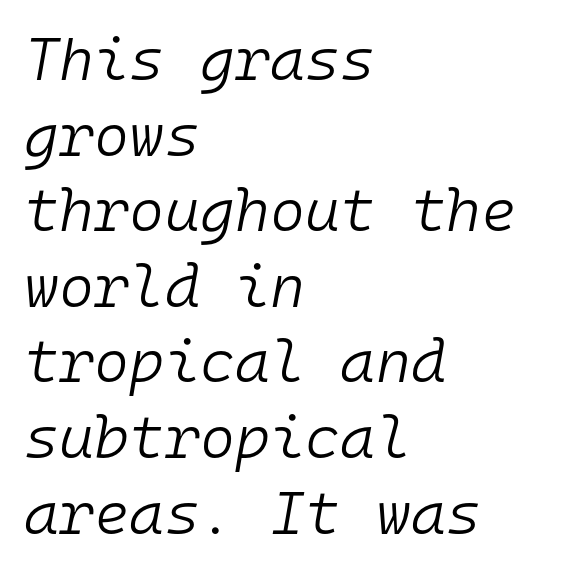
The image shows 60 px light type, italic (leaning right), monospaced; set left-aligned, normal line spacing (1.26x), normal letter spacing, not underlined; low stroke contrast and a medium x-height.
